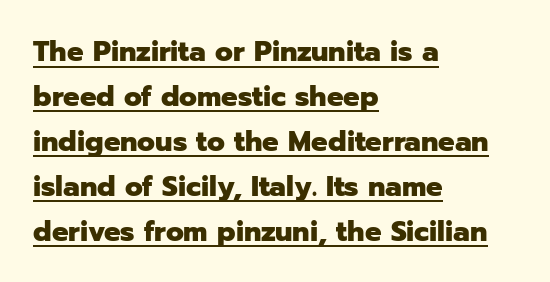
The image shows 29 px heavy sans-serif type, upright; set left-aligned, normal line spacing (1.55x), normal letter spacing, underlined; low stroke contrast and a medium x-height.
